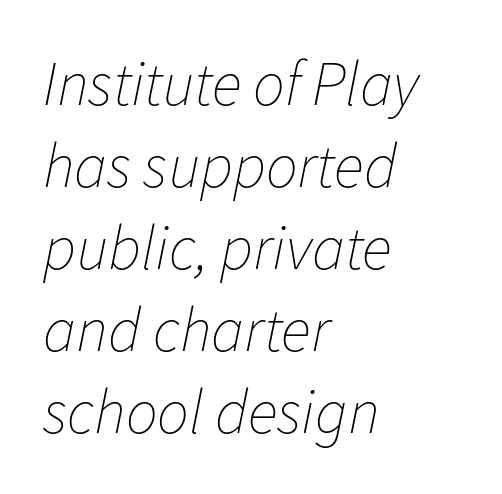
Q: Is the text bold? A: No.
Q: Is the text italic (slanted)? A: Yes, it leans right by about 11 degrees.
Q: Is the text underlined? A: No.
Q: How is the paragraph aligned? A: Left-aligned.
Q: Is the spacing between letters normal or unusually wide? A: Normal.
Q: Is the spacing between lines tight, normal or loose? A: Normal.
Q: Width (condensed, normal, or wide)? A: Normal.
Q: Stroke contrast? A: Low.
Q: x-height? A: Medium.
Q: Monospaced? A: No.
